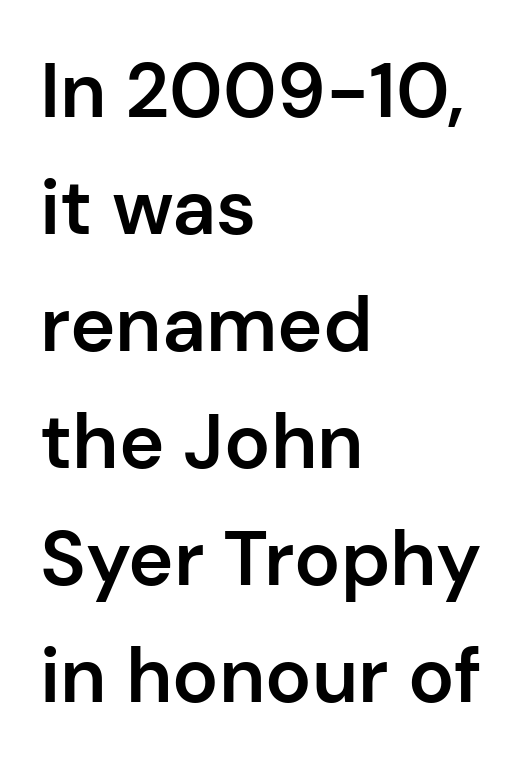
The image shows 77 px semibold sans-serif type, upright; set left-aligned, normal line spacing (1.52x), normal letter spacing, not underlined; low stroke contrast and a medium x-height.
